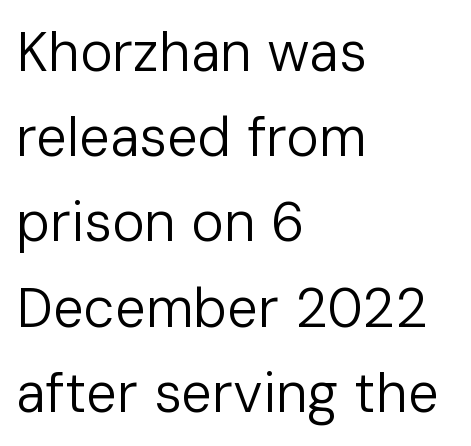
Horizontal alignment here is leftward, the default for most running prose. Students, observe: this is what conventionally led text looks like. The rendering shows plain stroke endings on the letterforms — a sans-serif design. Stem width sits at or under what a default text font uses. Every character sits straight up, as roman type does. The rendering uses natural spacing where letterforms have individual widths.
